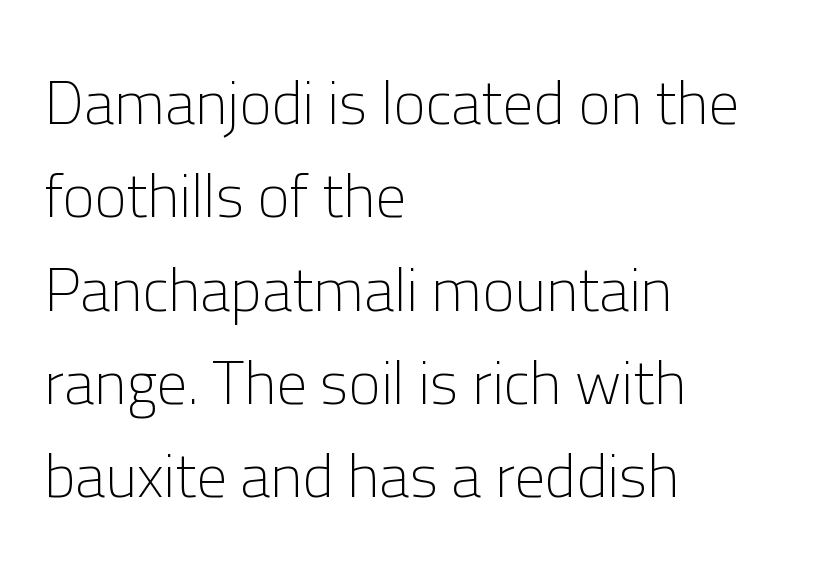
{"serif": "no", "italic": "no", "bold": "no", "weight": "light", "width": "normal", "stroke_contrast": "low", "x_height": "medium", "monospaced": "no", "underline": "no", "align": "left", "line_spacing": "normal", "line_spacing_ratio": 1.53, "letter_spacing": "normal", "letter_spacing_em": 0.0, "glyph_px": 61}
